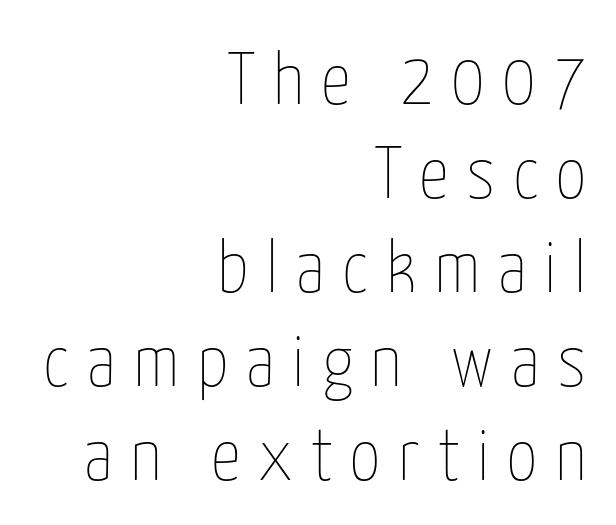
Q: Is the text bold? A: No.
Q: Is the text italic (slanted)? A: No, it is upright.
Q: Is the text underlined? A: No.
Q: How is the paragraph aligned? A: Right-aligned.
Q: Is the spacing between letters normal or unusually wide? A: Unusually wide.
Q: Is the spacing between lines tight, normal or loose? A: Normal.
Q: Width (condensed, normal, or wide)? A: Condensed.
Q: Stroke contrast? A: Low.
Q: x-height? A: Medium.
Q: Monospaced? A: No.
